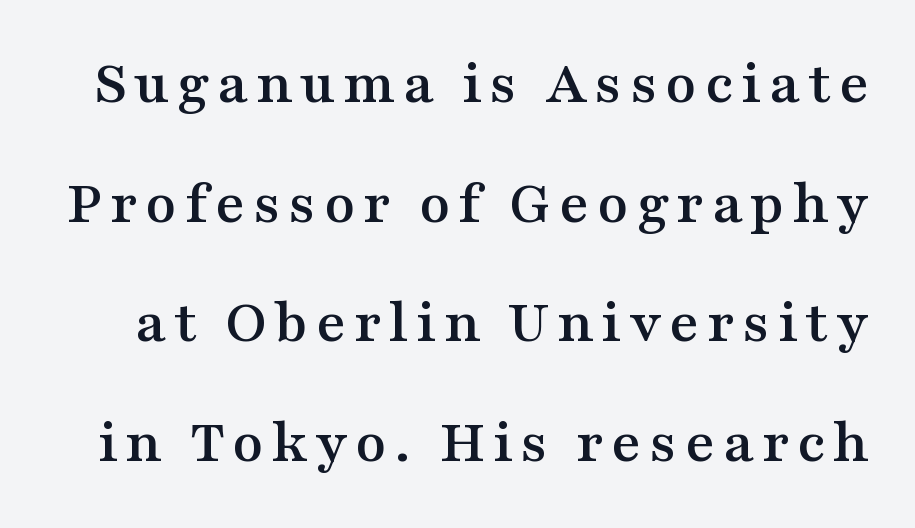
The image shows 63 px wide serif type, upright; set loose line spacing (1.9x), not underlined; medium stroke contrast and a medium x-height.
